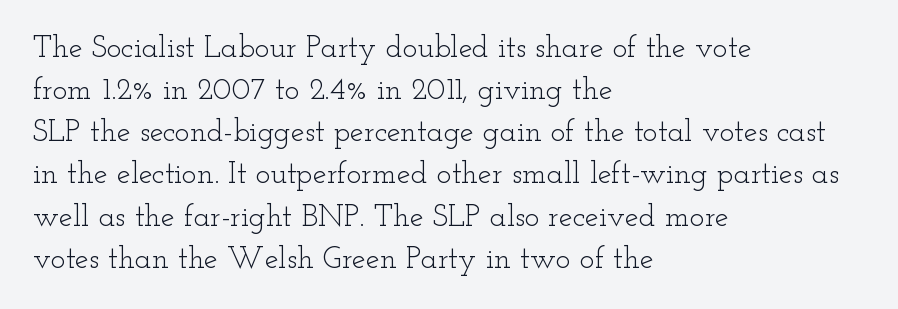
The image shows 31 px light, wide serif type, upright; set left-aligned, normal line spacing (1.36x), normal letter spacing, not underlined; low stroke contrast and a small x-height.
